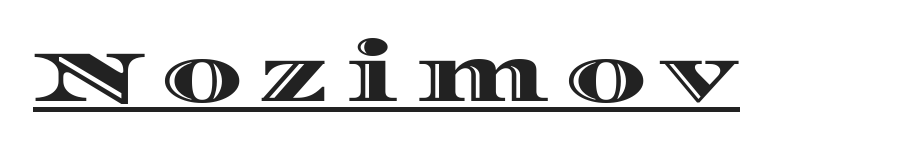
Q: Is the text italic (slanted)? A: No, it is upright.
Q: Is the text underlined? A: Yes.
Q: Is the spacing between letters normal or unusually wide? A: Unusually wide.
Q: Width (condensed, normal, or wide)? A: Wide.
Q: x-height? A: Large.
Q: Monospaced? A: No.
